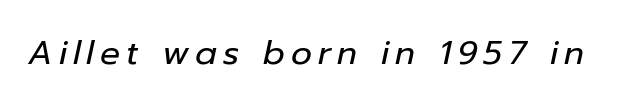
The image shows 33 px regular-weight type, italic (leaning right); set not underlined; low stroke contrast and a medium x-height.
